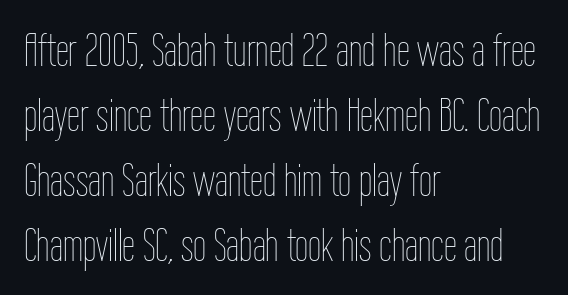
{"italic": "no", "bold": "no", "weight": "thin", "width": "condensed", "stroke_contrast": "low", "x_height": "medium", "monospaced": "no", "underline": "no", "align": "left", "line_spacing": "normal", "line_spacing_ratio": 1.38, "letter_spacing": "normal", "letter_spacing_em": 0.0, "glyph_px": 47}
